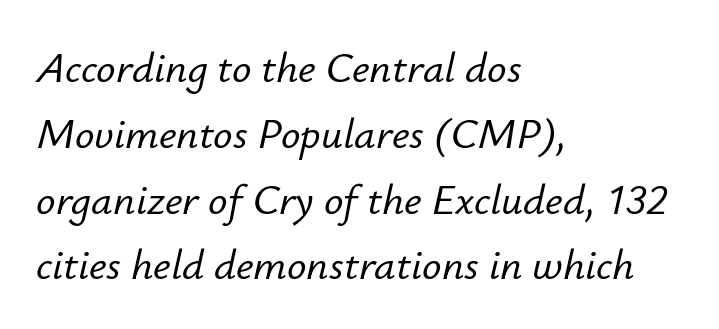
The specimen reads as italic at a glance. This sample has the flowing, uneven cadence of proportional lettering. The words here are not underlined. There is no visible air inserted between adjacent glyphs.
